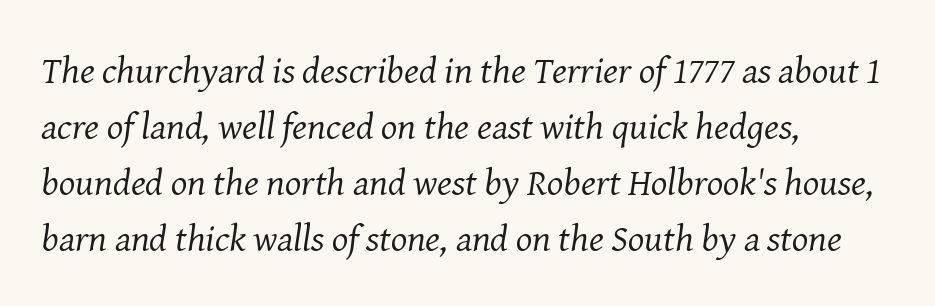
Q: Is the text bold? A: No.
Q: Is the text italic (slanted)? A: Yes, it leans right by about 8 degrees.
Q: Is the typeface a serif or a sans-serif typeface? A: Serif.
Q: Is the text underlined? A: No.
Q: How is the paragraph aligned? A: Left-aligned.
Q: Is the spacing between letters normal or unusually wide? A: Normal.
Q: Is the spacing between lines tight, normal or loose? A: Normal.
Q: Width (condensed, normal, or wide)? A: Normal.
Q: Stroke contrast? A: Medium.
Q: x-height? A: Medium.
Q: Monospaced? A: No.
